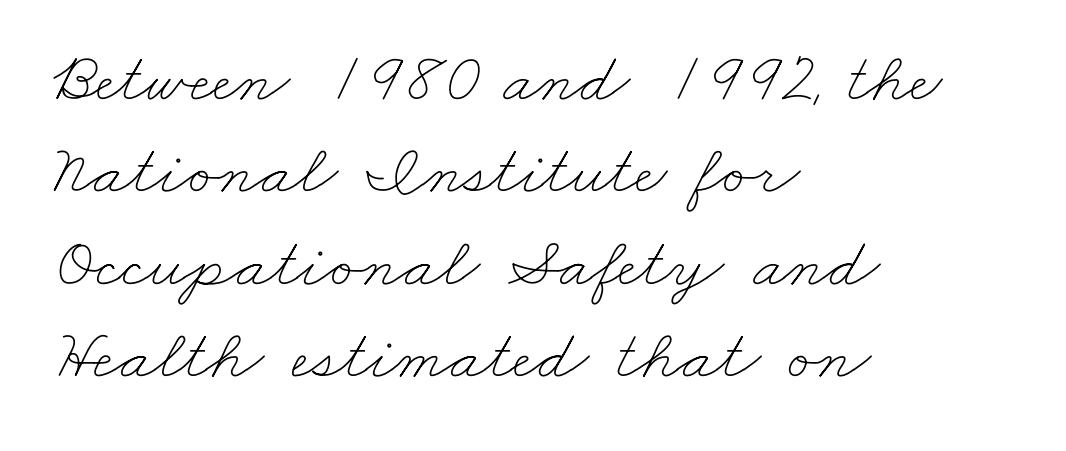
The type is set solid horizontally, with unmodified tracking. Nothing heavy about these letters — not bold at all. Line beginnings align vertically; line endings do not. The leading is moderate, giving the passage an even texture. Underlining? Definitely not there.
